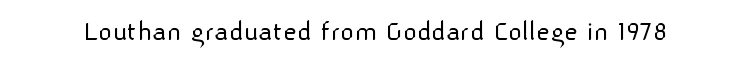
The image shows 30 px light sans-serif type, upright; set normal letter spacing, not underlined; low stroke contrast and a medium x-height.
